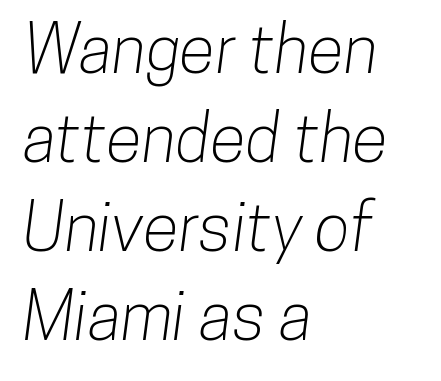
Q: Is the typeface a serif or a sans-serif typeface? A: Sans-serif.
Q: Is the text underlined? A: No.
Q: How is the paragraph aligned? A: Left-aligned.
Q: Is the spacing between letters normal or unusually wide? A: Normal.
Q: Is the spacing between lines tight, normal or loose? A: Normal.
Q: Width (condensed, normal, or wide)? A: Condensed.
Q: Stroke contrast? A: Low.
Q: x-height? A: Medium.
Q: Monospaced? A: No.
